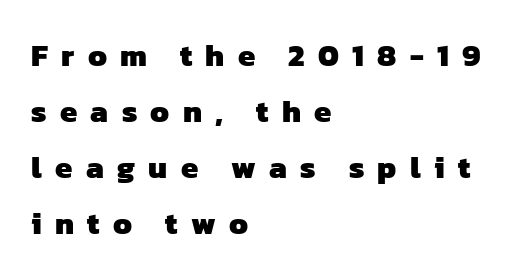
Q: Is the text bold? A: Yes.
Q: Is the typeface a serif or a sans-serif typeface? A: Sans-serif.
Q: Is the text underlined? A: No.
Q: How is the paragraph aligned? A: Left-aligned.
Q: Is the spacing between letters normal or unusually wide? A: Unusually wide.
Q: Width (condensed, normal, or wide)? A: Normal.
Q: Stroke contrast? A: Low.
Q: x-height? A: Medium.
Q: Monospaced? A: No.
